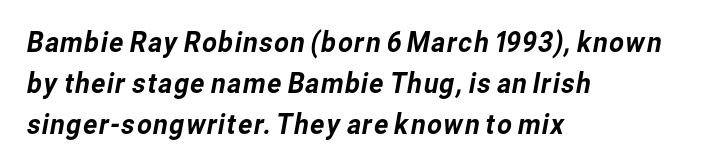
Q: Is the typeface a serif or a sans-serif typeface? A: Sans-serif.
Q: Is the text underlined? A: No.
Q: How is the paragraph aligned? A: Left-aligned.
Q: Is the spacing between letters normal or unusually wide? A: Normal.
Q: Is the spacing between lines tight, normal or loose? A: Normal.
Q: Width (condensed, normal, or wide)? A: Normal.
Q: Stroke contrast? A: Low.
Q: x-height? A: Medium.
Q: Monospaced? A: No.
